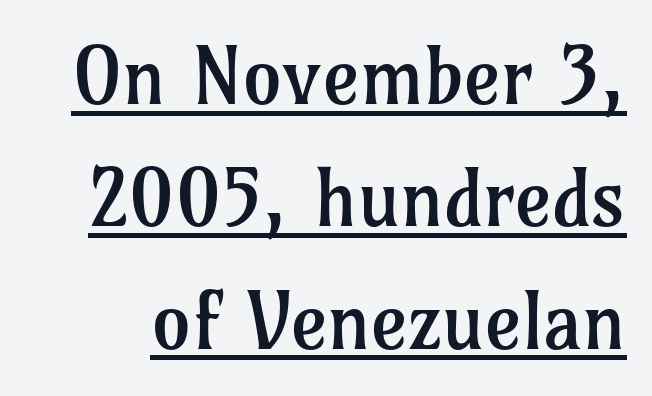
The image shows 79 px regular-weight serif type, upright; set normal line spacing (1.55x), normal letter spacing, underlined; low stroke contrast and a medium x-height.
